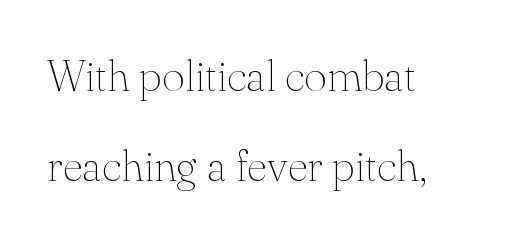
Q: Is the text bold? A: No.
Q: Is the text italic (slanted)? A: No, it is upright.
Q: Is the typeface a serif or a sans-serif typeface? A: Serif.
Q: Is the text underlined? A: No.
Q: How is the paragraph aligned? A: Left-aligned.
Q: Is the spacing between letters normal or unusually wide? A: Normal.
Q: Is the spacing between lines tight, normal or loose? A: Loose.
Q: Width (condensed, normal, or wide)? A: Normal.
Q: Stroke contrast? A: Medium.
Q: x-height? A: Small.
Q: Monospaced? A: No.
